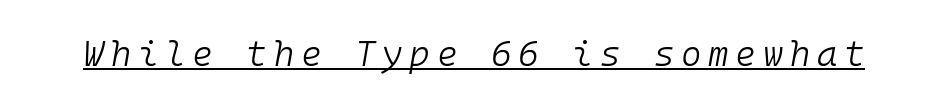
Q: Is the text bold? A: No.
Q: Is the text italic (slanted)? A: Yes, it leans right by about 10 degrees.
Q: Is the text underlined? A: Yes.
Q: Width (condensed, normal, or wide)? A: Normal.
Q: Stroke contrast? A: Low.
Q: x-height? A: Medium.
Q: Monospaced? A: Yes.
